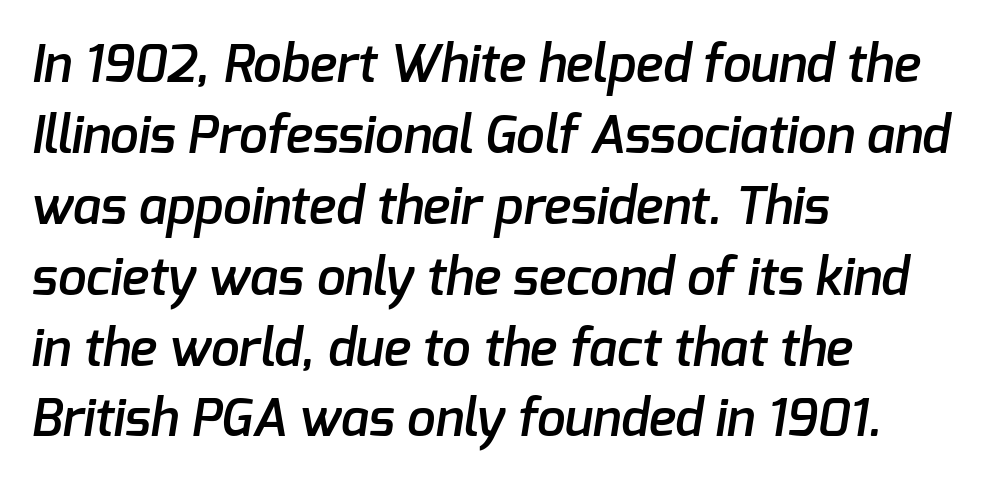
{"serif": "no", "bold": "semi", "weight": "semibold", "width": "normal", "stroke_contrast": "low", "x_height": "medium", "monospaced": "no", "underline": "no", "align": "left", "line_spacing": "normal", "line_spacing_ratio": 1.39, "letter_spacing": "normal", "letter_spacing_em": 0.0, "glyph_px": 51}
